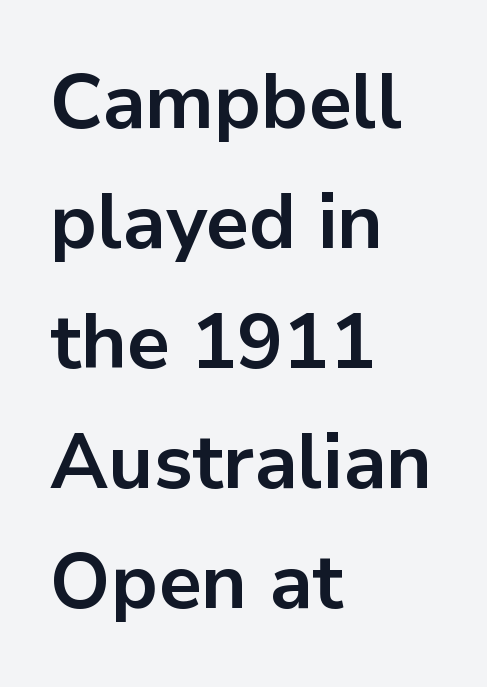
The image shows 77 px bold sans-serif type, upright; set left-aligned, normal line spacing (1.56x), normal letter spacing, not underlined; low stroke contrast and a medium x-height.
